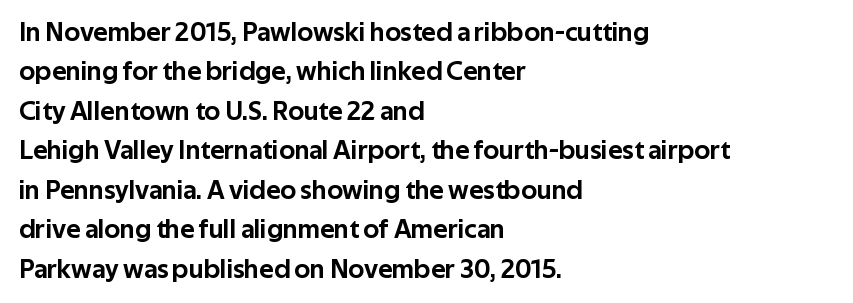
The image shows 27 px text type, upright; set left-aligned, normal line spacing (1.46x), normal letter spacing, not underlined.
